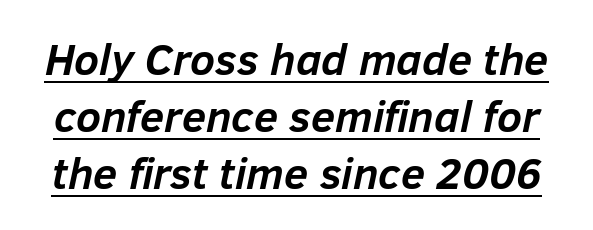
The image shows 44 px semibold type, italic (leaning right); set normal line spacing (1.3x), normal letter spacing, underlined; low stroke contrast and a medium x-height.
